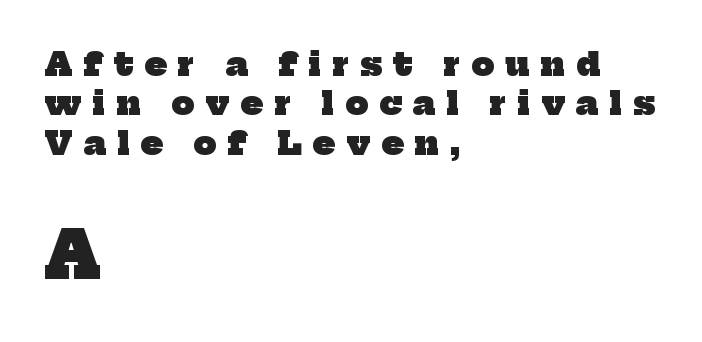
Unlike a clean sans, this face finishes its strokes with serifs. Note the varied advance widths — an 'i' is clearly narrower than an 'm'. Is the letter spacing exaggerated? Yes — the characters are pushed far apart. The glyphs have the mass of a bold cut. The paragraph shown leans on its left margin.
